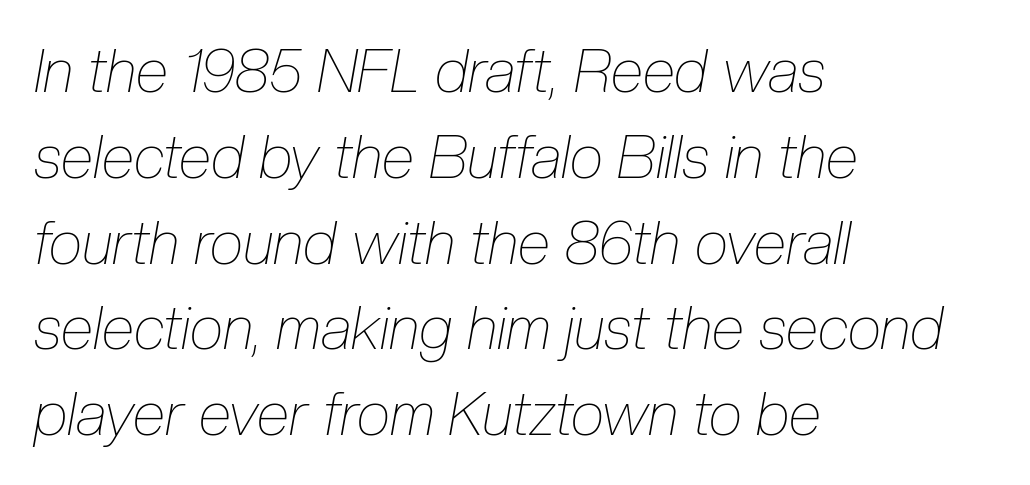
{"italic": "yes", "lean": "right", "slant_degrees": 10, "bold": "no", "weight": "thin", "width": "condensed", "stroke_contrast": "low", "x_height": "medium", "monospaced": "no", "underline": "no", "align": "left", "line_spacing": "normal", "line_spacing_ratio": 1.43, "letter_spacing": "normal", "letter_spacing_em": 0.0, "glyph_px": 60}
